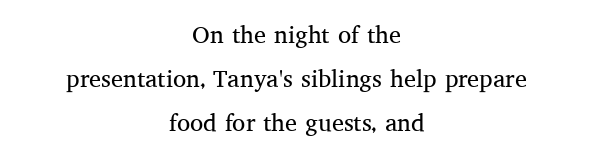
The image shows 24 px text type, upright; set centered, line spacing 1.84x, normal letter spacing, not underlined.
